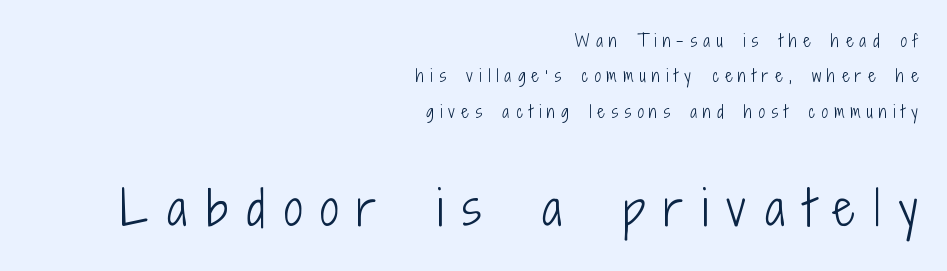
{"serif": "no", "italic": "no", "bold": "no", "weight": "light", "width": "condensed", "stroke_contrast": "low", "x_height": "medium", "monospaced": "no", "underline": "no", "align": "right", "line_spacing": "loose", "line_spacing_ratio": 2.21, "letter_spacing": "wide", "letter_spacing_em": 0.4, "larger_block": "second", "size_ratio": 2.94, "glyph_px": 47}
